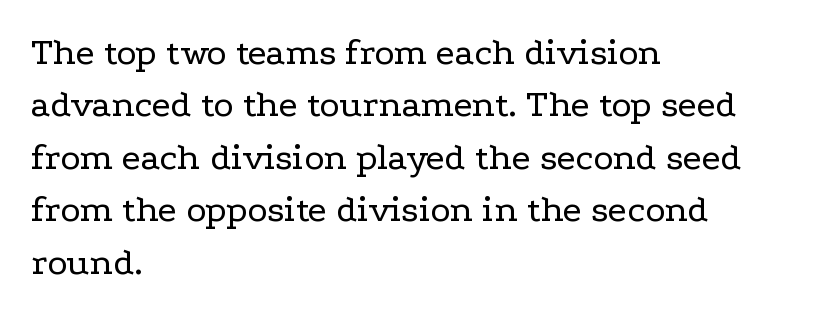
The image shows 38 px regular-weight, wide serif type, upright; set left-aligned, normal line spacing (1.38x), normal letter spacing, not underlined; low stroke contrast and a medium x-height.
